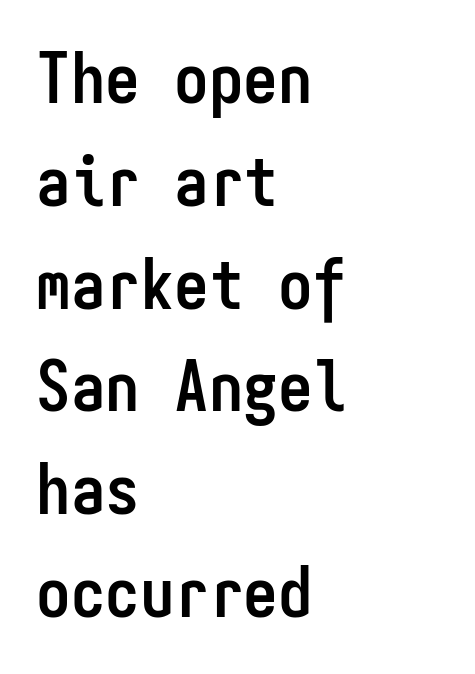
Q: Is the text bold? A: Yes.
Q: Is the text italic (slanted)? A: No, it is upright.
Q: Is the typeface a serif or a sans-serif typeface? A: Sans-serif.
Q: Is the text underlined? A: No.
Q: How is the paragraph aligned? A: Left-aligned.
Q: Is the spacing between letters normal or unusually wide? A: Normal.
Q: Is the spacing between lines tight, normal or loose? A: Normal.
Q: Width (condensed, normal, or wide)? A: Condensed.
Q: Stroke contrast? A: Low.
Q: x-height? A: Medium.
Q: Monospaced? A: Yes.
